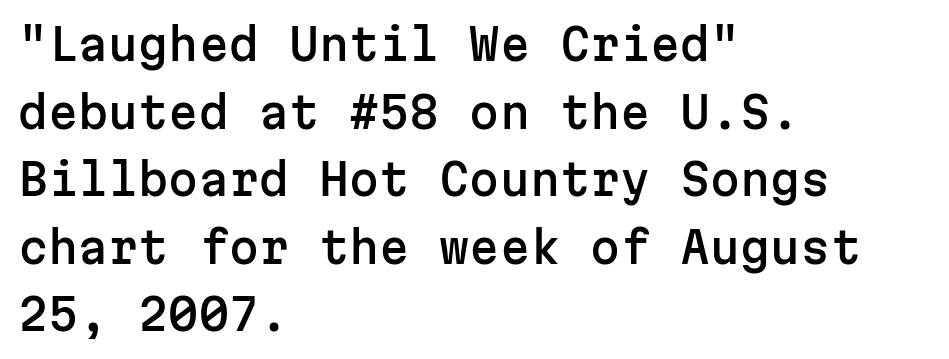
{"serif": "no", "italic": "no", "width": "normal", "stroke_contrast": "low", "x_height": "medium", "monospaced": "yes", "underline": "no", "align": "left", "line_spacing": "normal", "line_spacing_ratio": 1.57, "letter_spacing": "normal", "letter_spacing_em": 0.0, "glyph_px": 43}
